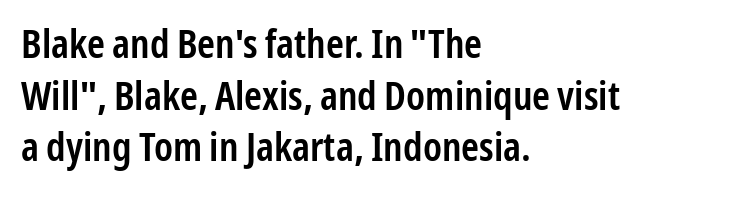
{"serif": "no", "italic": "no", "bold": "semi", "weight": "semibold", "width": "condensed", "stroke_contrast": "low", "x_height": "medium", "monospaced": "no", "underline": "no", "align": "left", "line_spacing": "normal", "line_spacing_ratio": 1.29, "letter_spacing": "normal", "letter_spacing_em": 0.0, "glyph_px": 40}
